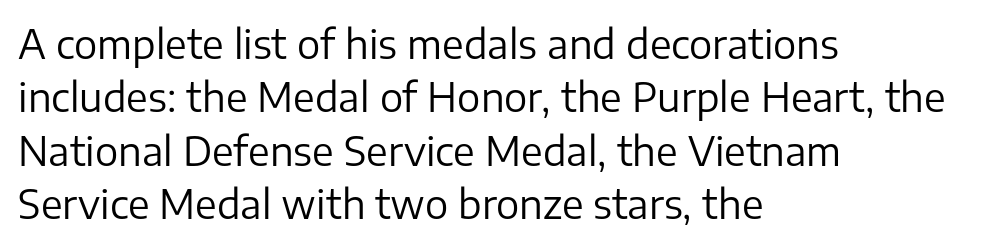
The glyphs in this specimen are sans serif. Compared with a typical body face, this is equally light or lighter still. The rendering keeps characters at their native spacing. You can tell it's not italic because the verticals are truly vertical.
